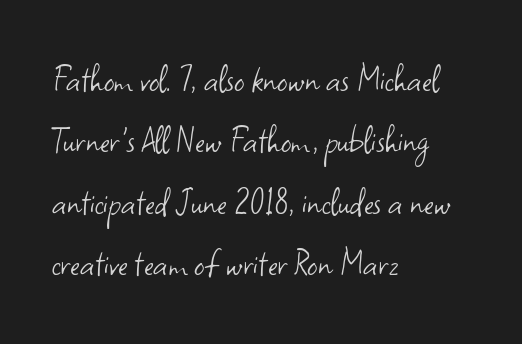
The image shows 41 px light sans-serif type; set left-aligned, normal line spacing (1.5x), normal letter spacing, not underlined; low stroke contrast and a small x-height.
